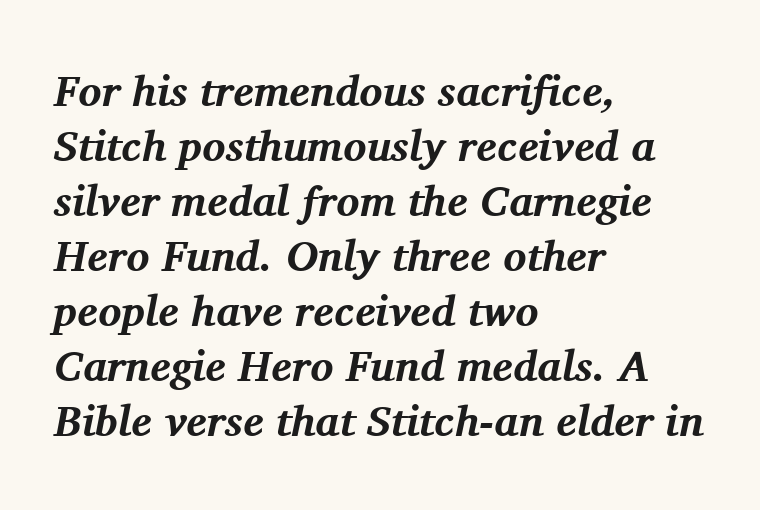
Q: Is the text bold? A: Yes.
Q: Is the text italic (slanted)? A: Yes, it leans right by about 11 degrees.
Q: Is the typeface a serif or a sans-serif typeface? A: Serif.
Q: Is the text underlined? A: No.
Q: How is the paragraph aligned? A: Left-aligned.
Q: Is the spacing between letters normal or unusually wide? A: Normal.
Q: Is the spacing between lines tight, normal or loose? A: Normal.
Q: Width (condensed, normal, or wide)? A: Normal.
Q: Stroke contrast? A: Medium.
Q: x-height? A: Medium.
Q: Monospaced? A: No.
